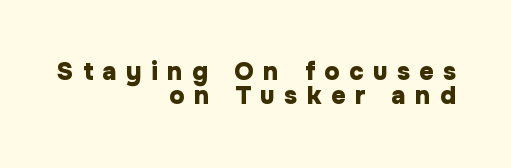
Q: Is the text bold? A: Yes.
Q: Is the text italic (slanted)? A: No, it is upright.
Q: Is the text underlined? A: No.
Q: How is the paragraph aligned? A: Right-aligned.
Q: Is the spacing between letters normal or unusually wide? A: Unusually wide.
Q: Is the spacing between lines tight, normal or loose? A: Tight.
